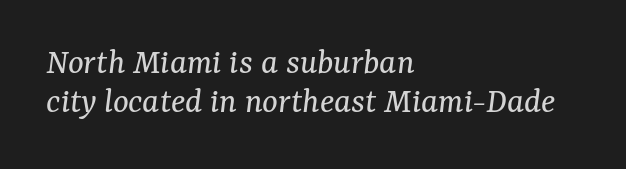
Q: Is the text bold? A: No.
Q: Is the text italic (slanted)? A: Yes, it leans right by about 7 degrees.
Q: Is the typeface a serif or a sans-serif typeface? A: Serif.
Q: Is the text underlined? A: No.
Q: How is the paragraph aligned? A: Left-aligned.
Q: Is the spacing between letters normal or unusually wide? A: Normal.
Q: Is the spacing between lines tight, normal or loose? A: Tight.
Q: Width (condensed, normal, or wide)? A: Normal.
Q: Stroke contrast? A: Medium.
Q: x-height? A: Medium.
Q: Monospaced? A: No.
